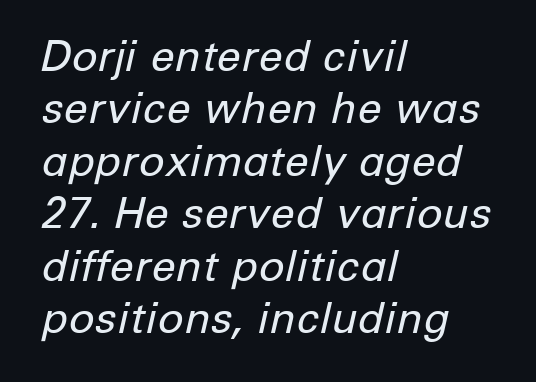
{"italic": "yes", "lean": "right", "slant_degrees": 12, "bold": "no", "weight": "regular", "width": "normal", "stroke_contrast": "low", "x_height": "medium", "monospaced": "no", "underline": "no", "align": "left", "line_spacing_ratio": 1.22, "letter_spacing": "normal", "letter_spacing_em": 0.0, "glyph_px": 43}
